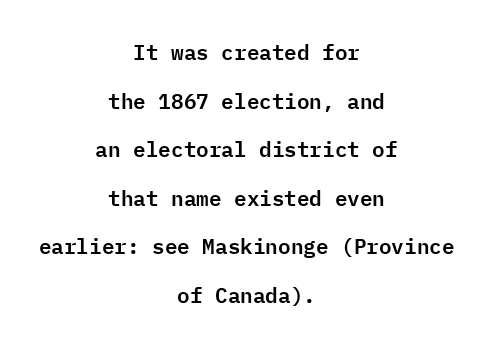
Here the glyphs are tracked normally, forming tight word shapes. Nope, not italic — everything's standing straight. Typeset on center — no edge is straight. Successive baselines arrive slowly, with a big drop between each. Descenders hang freely into open space.
